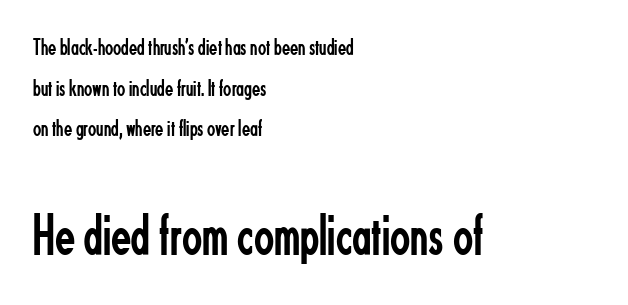
{"serif": "no", "italic": "no", "bold": "no", "weight": "regular", "width": "condensed", "stroke_contrast": "low", "x_height": "small", "monospaced": "no", "underline": "no", "align": "left", "line_spacing": "normal", "line_spacing_ratio": 1.69, "letter_spacing": "normal", "letter_spacing_em": 0.0, "larger_block": "second", "size_ratio": 2.46, "glyph_px": 59}
